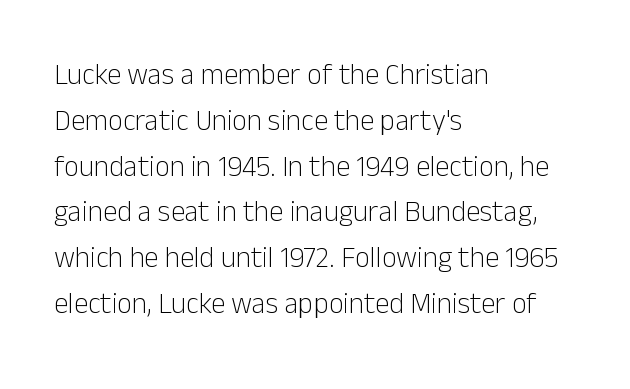
A typesetter would call this proportional, since set widths differ per character. This sample keeps an unexceptional amount of space between lines. The face used here is rendered with its standard letterfit. Where is the straight margin? On the left. The typeface chosen for these lines omits serifs. Unbolded letterforms with no extra heft.
